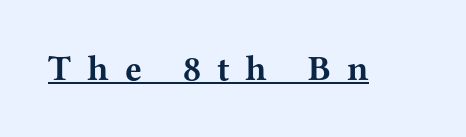
The image shows 35 px bold, wide serif type, upright; set unusually wide letter spacing (+0.46 em), underlined; medium stroke contrast and a medium x-height.
